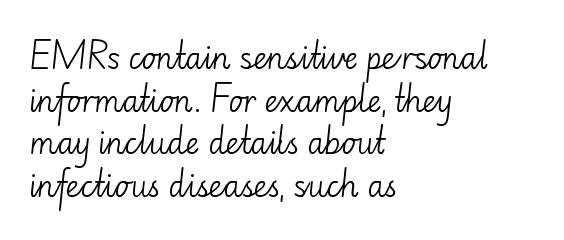
Q: Is the text bold? A: No.
Q: Is the text italic (slanted)? A: Yes.
Q: Is the typeface a serif or a sans-serif typeface? A: Sans-serif.
Q: Is the text underlined? A: No.
Q: How is the paragraph aligned? A: Left-aligned.
Q: Is the spacing between letters normal or unusually wide? A: Normal.
Q: Is the spacing between lines tight, normal or loose? A: Normal.
Q: Width (condensed, normal, or wide)? A: Normal.
Q: Stroke contrast? A: Low.
Q: x-height? A: Small.
Q: Monospaced? A: No.
